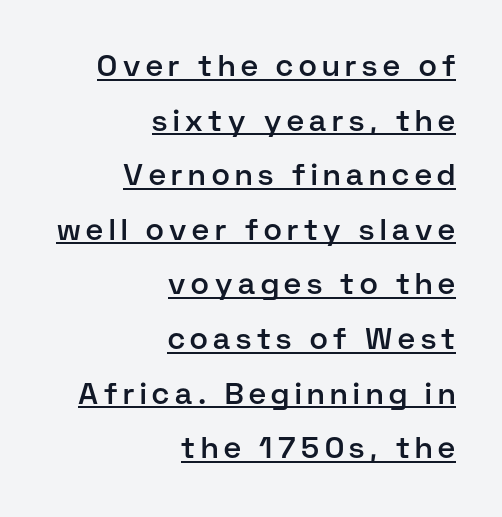
{"serif": "no", "italic": "no", "bold": "semi", "weight": "semibold", "width": "normal", "stroke_contrast": "low", "x_height": "medium", "monospaced": "no", "underline": "yes", "align": "right", "line_spacing_ratio": 1.82, "glyph_px": 30}
